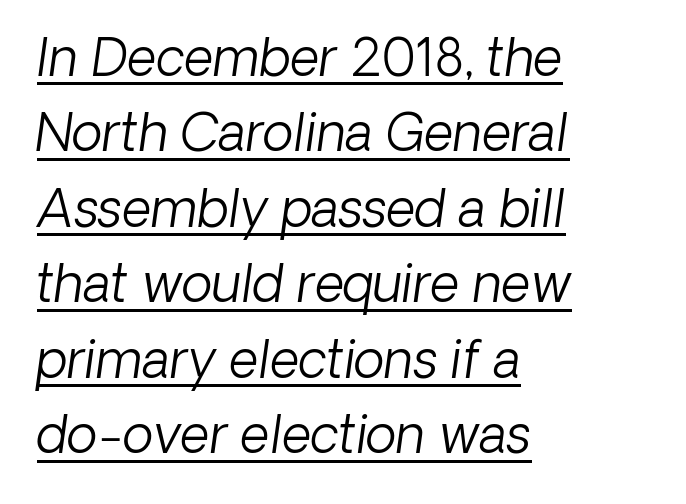
The image shows 51 px light sans-serif type; set left-aligned, normal line spacing (1.48x), normal letter spacing, underlined; low stroke contrast and a medium x-height.
